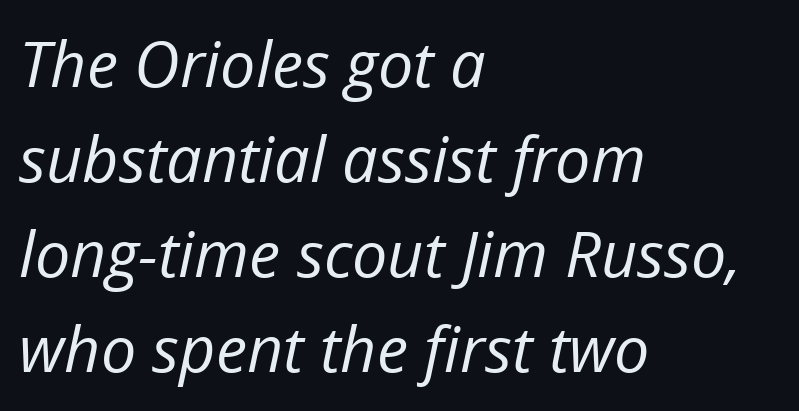
Q: Is the text bold? A: No.
Q: Is the text italic (slanted)? A: Yes, it leans right by about 12 degrees.
Q: Is the text underlined? A: No.
Q: How is the paragraph aligned? A: Left-aligned.
Q: Is the spacing between letters normal or unusually wide? A: Normal.
Q: Is the spacing between lines tight, normal or loose? A: Normal.
Q: Width (condensed, normal, or wide)? A: Normal.
Q: Stroke contrast? A: Low.
Q: x-height? A: Medium.
Q: Monospaced? A: No.
